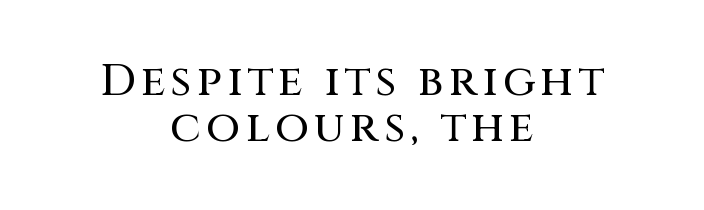
The image shows 44 px sans-serif type, upright; set centered, tight line spacing (1.04x), not underlined; medium stroke contrast and a large x-height.
